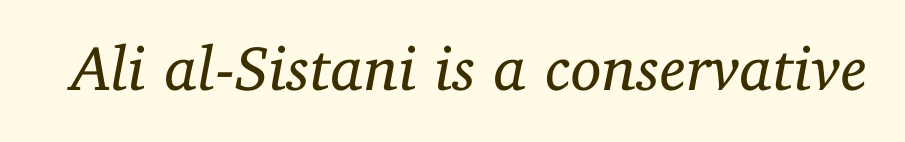
Here the designer chose a conventional face with non-uniform glyph widths. Students, note that the glyphs here touch the page at normal intervals. Nobody drew a line under any word here. Yep, that's italic — everything's leaning.
